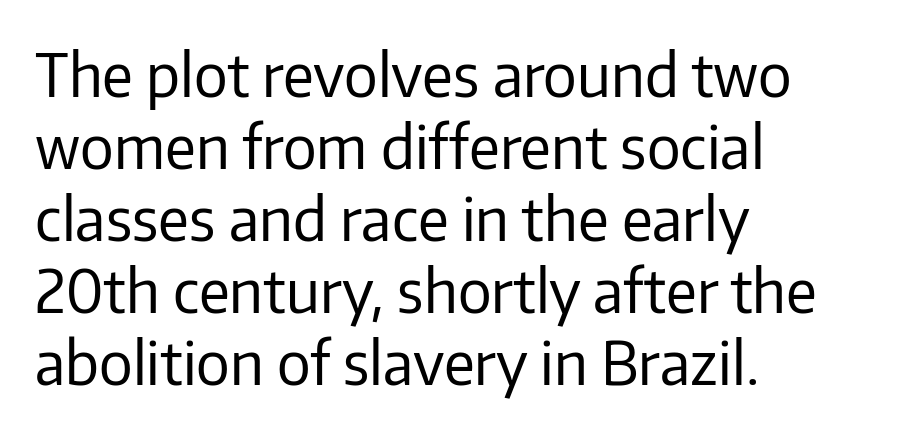
The image shows 60 px regular-weight sans-serif type, upright; set left-aligned, line spacing 1.2x, normal letter spacing, not underlined; low stroke contrast and a medium x-height.
